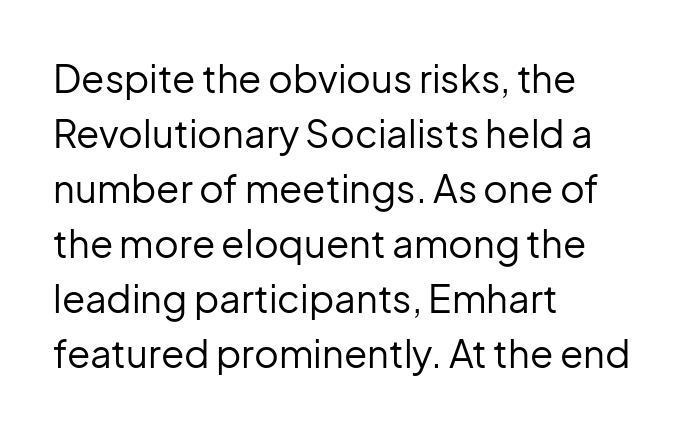
{"serif": "no", "italic": "no", "bold": "no", "weight": "regular", "width": "normal", "stroke_contrast": "low", "x_height": "medium", "monospaced": "no", "underline": "no", "align": "left", "line_spacing": "normal", "line_spacing_ratio": 1.45, "letter_spacing": "normal", "letter_spacing_em": 0.0, "glyph_px": 38}
